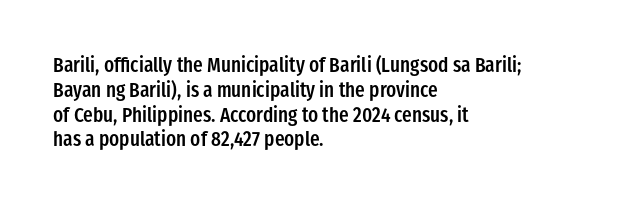
The image shows 20 px text type, upright; set left-aligned, line spacing 1.24x, normal letter spacing, not underlined.
